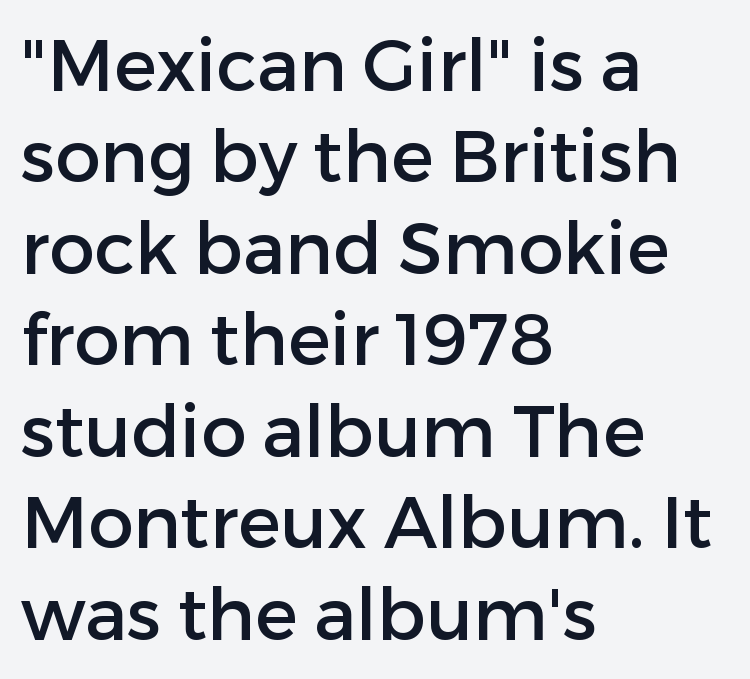
The image shows 72 px sans-serif type, upright; set left-aligned, normal line spacing (1.27x), normal letter spacing, not underlined; low stroke contrast and a medium x-height.
